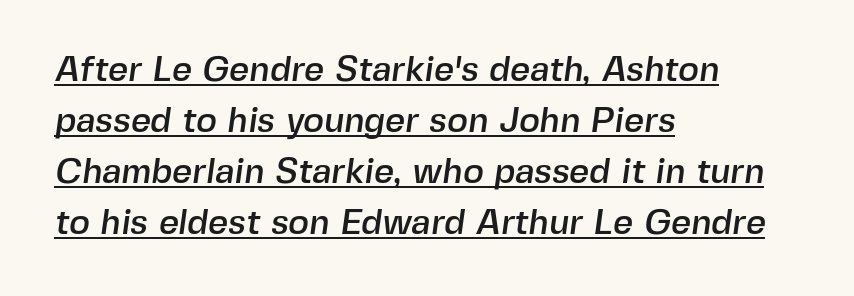
{"serif": "no", "width": "normal", "x_height": "medium", "monospaced": "no", "underline": "yes", "align": "left", "line_spacing": "normal", "line_spacing_ratio": 1.46, "letter_spacing": "normal", "letter_spacing_em": 0.0, "glyph_px": 35}
